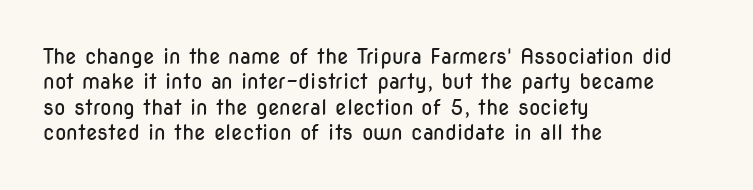
The image shows 21 px text type, upright; set left-aligned, line spacing 1.21x, normal letter spacing, not underlined.
